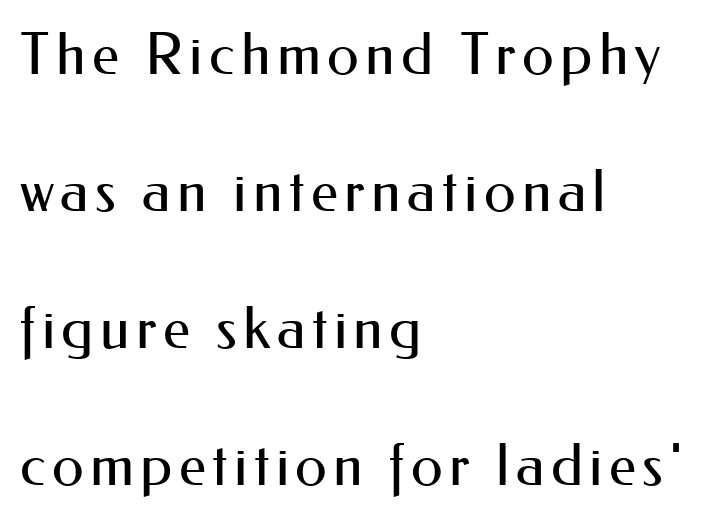
{"serif": "no", "italic": "no", "bold": "no", "weight": "regular", "width": "normal", "stroke_contrast": "medium", "x_height": "small", "monospaced": "no", "underline": "no", "align": "left", "line_spacing": "loose", "line_spacing_ratio": 2.36, "glyph_px": 58}
